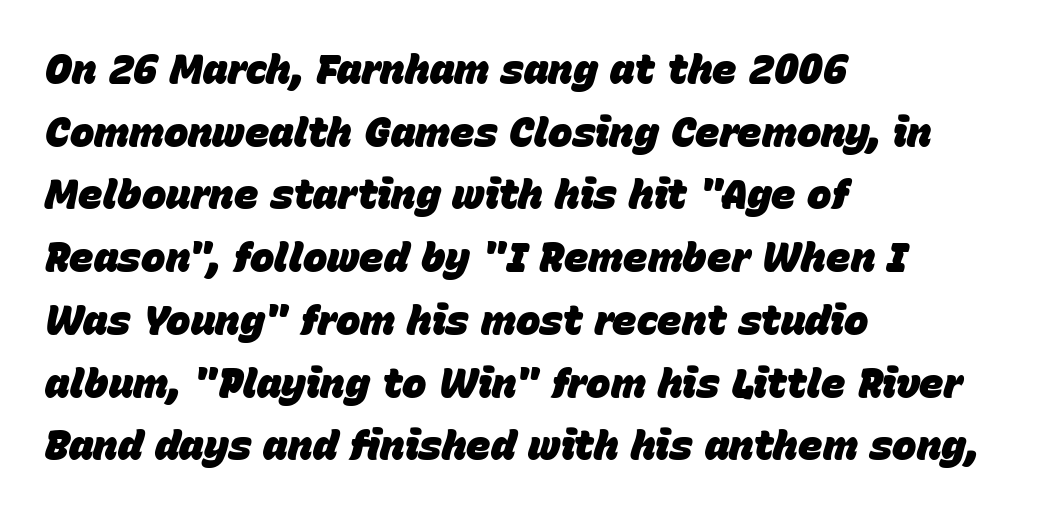
The image shows 41 px heavy type, italic (leaning right); set left-aligned, normal line spacing (1.53x), normal letter spacing, not underlined; low stroke contrast and a large x-height.
